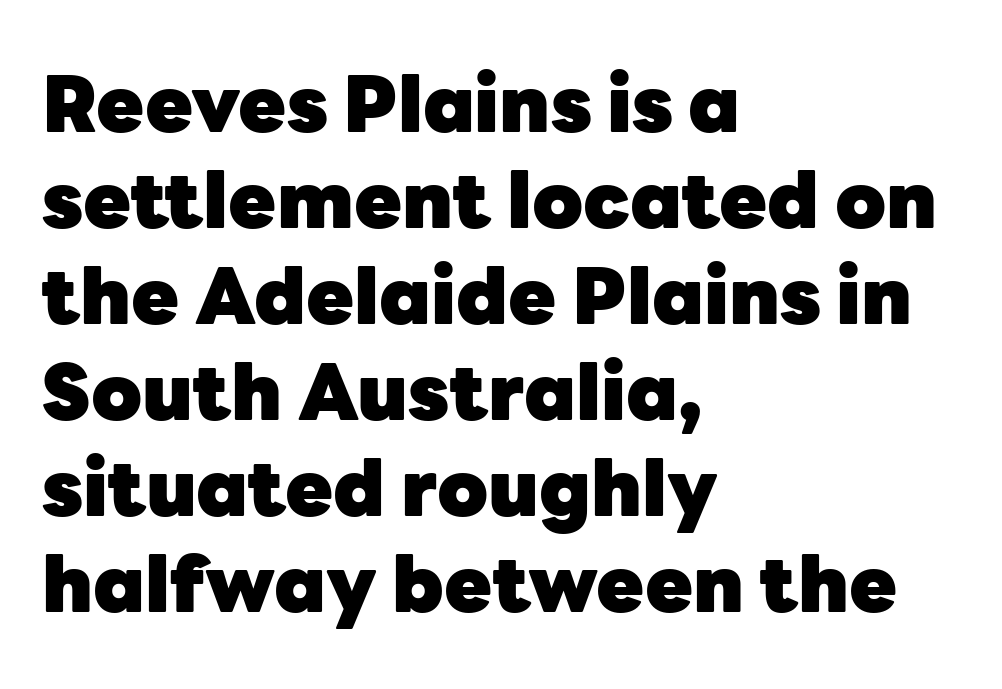
{"serif": "no", "italic": "no", "bold": "yes", "weight": "heavy", "width": "normal", "stroke_contrast": "low", "x_height": "medium", "monospaced": "no", "underline": "no", "align": "left", "line_spacing_ratio": 1.23, "letter_spacing": "normal", "letter_spacing_em": 0.0, "glyph_px": 78}
